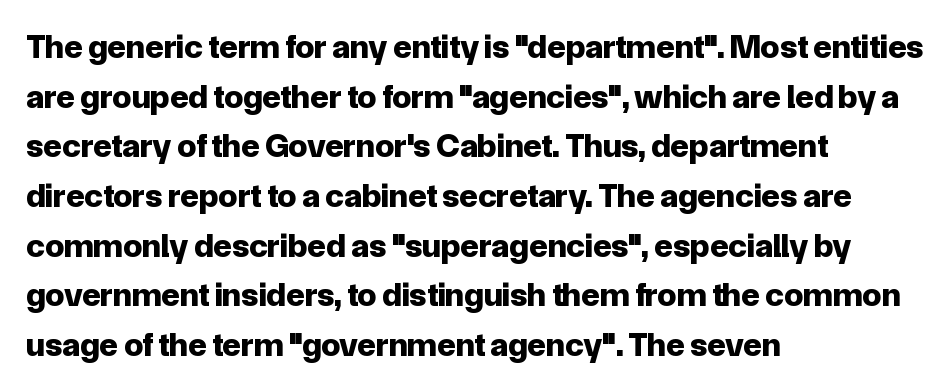
The image shows 34 px bold sans-serif type, upright; set left-aligned, normal line spacing (1.46x), normal letter spacing, not underlined; low stroke contrast and a medium x-height.
